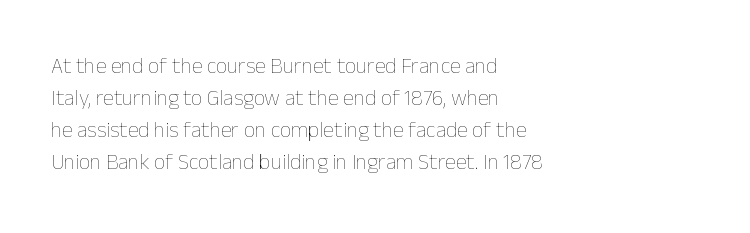
Q: Is the text bold? A: No.
Q: Is the text italic (slanted)? A: No, it is upright.
Q: Is the text underlined? A: No.
Q: How is the paragraph aligned? A: Left-aligned.
Q: Is the spacing between letters normal or unusually wide? A: Normal.
Q: Is the spacing between lines tight, normal or loose? A: Normal.
